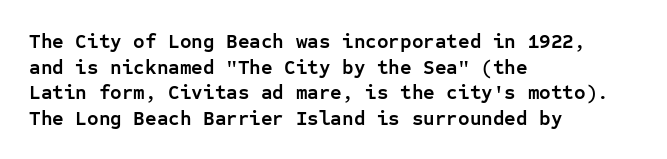
The letters stand straight up with perfectly vertical stems. The space directly below the letters is spotless. Letter spacing: default. Bold? Absolutely — the strokes are thick and heavy. The leading is moderate, giving the passage an even texture. The lines in this sample share a left origin and differ only in where they stop.
